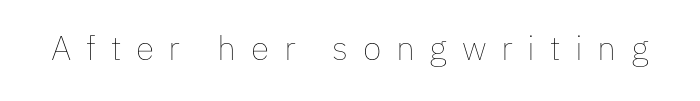
Q: Is the text bold? A: No.
Q: Is the text italic (slanted)? A: No, it is upright.
Q: Is the text underlined? A: No.
Q: Is the spacing between letters normal or unusually wide? A: Unusually wide.
Q: Width (condensed, normal, or wide)? A: Normal.
Q: Stroke contrast? A: Low.
Q: x-height? A: Medium.
Q: Monospaced? A: No.
